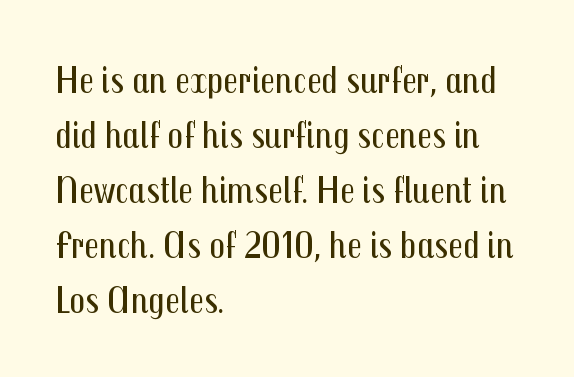
The face used here is a sans, in the tradition of grotesques and geometrics. The lettering stays uniformly vertical, giving the passage a roman look. The passage shown is typed in a proportional face where columns would drift. The passage shown is not underscored anywhere.
